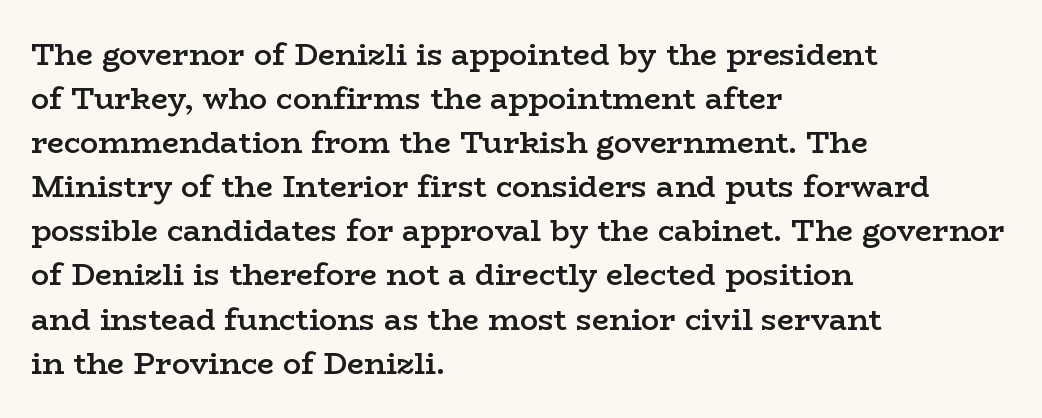
Reading down the block, your eye returns to a fixed left position each line. The space beneath each line is pristine and unruled. This block has exactly the height ordinary leading produces. Here the designer chose a conventional face with non-uniform glyph widths. Default kerning and tracking; the words read as compact shapes. Look at the bottom of the vertical strokes: they flare into serifs here.
